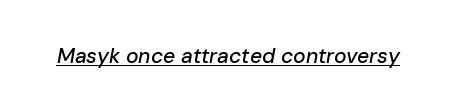
Q: Is the text italic (slanted)? A: Yes, it leans right by about 10 degrees.
Q: Is the text underlined? A: Yes.
Q: Is the spacing between letters normal or unusually wide? A: Normal.
